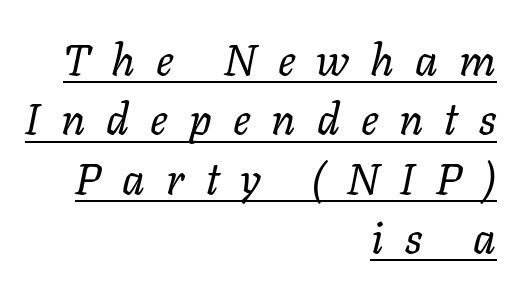
Q: Is the text bold? A: No.
Q: Is the text italic (slanted)? A: Yes, it leans right by about 11 degrees.
Q: Is the text underlined? A: Yes.
Q: How is the paragraph aligned? A: Right-aligned.
Q: Is the spacing between letters normal or unusually wide? A: Unusually wide.
Q: Is the spacing between lines tight, normal or loose? A: Normal.
Q: Width (condensed, normal, or wide)? A: Normal.
Q: Stroke contrast? A: Low.
Q: x-height? A: Medium.
Q: Monospaced? A: No.
